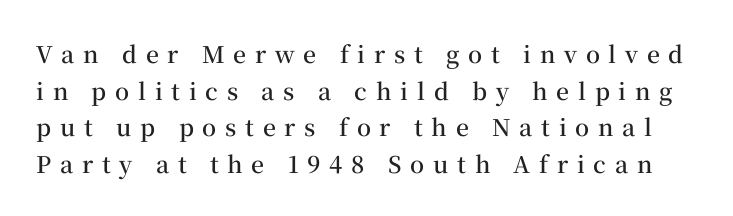
Italic? Not at all — the glyphs are vertical. The glyphs are unaccompanied by any horizontal stroke below them. Does the leading feel generous? No, just average. Tracking value appears strongly positive — letters spread wide. The font is running at a semibold setting, under full bold.
